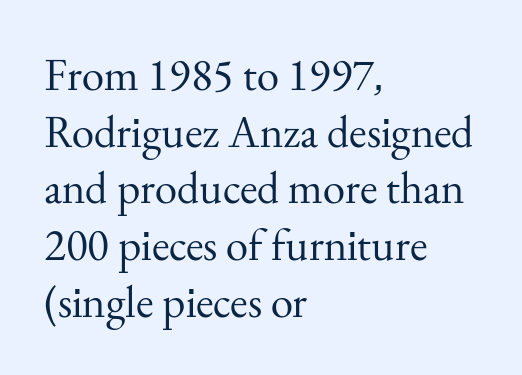
{"serif": "yes", "italic": "no", "bold": "no", "weight": "regular", "width": "normal", "stroke_contrast": "medium", "x_height": "small", "monospaced": "no", "underline": "no", "align": "left", "line_spacing": "normal", "line_spacing_ratio": 1.26, "letter_spacing": "normal", "letter_spacing_em": 0.0, "glyph_px": 45}
